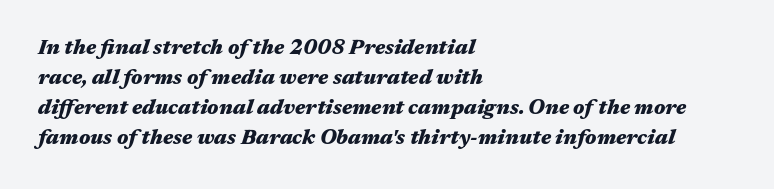
The face used here has a pronounced slope to its letters. The words here are not underlined. How are the letters spaced? Ordinarily, with no added tracking. Plenty of ink on the page — the face is bold. The passage shown stacks its lines at a standard gap.
